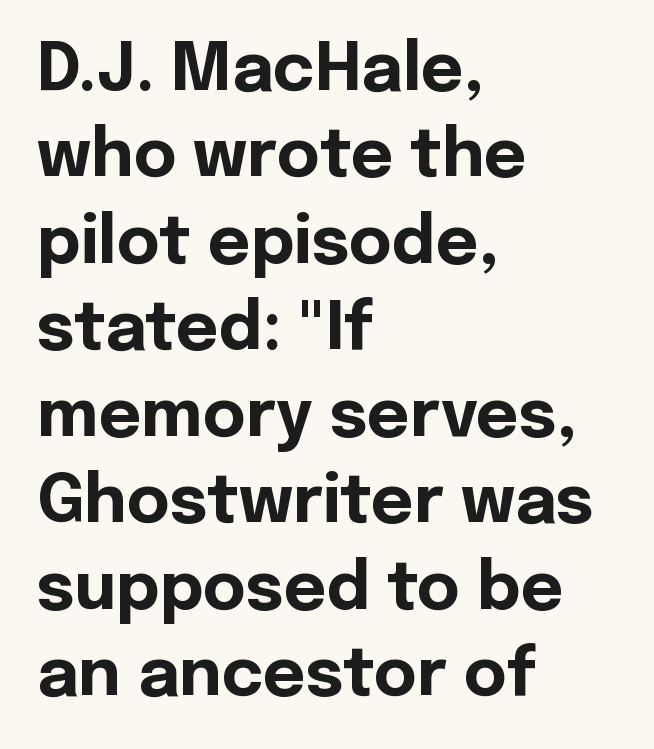
The image shows 66 px bold sans-serif type, upright; set left-aligned, normal line spacing (1.31x), normal letter spacing, not underlined; a medium x-height.
